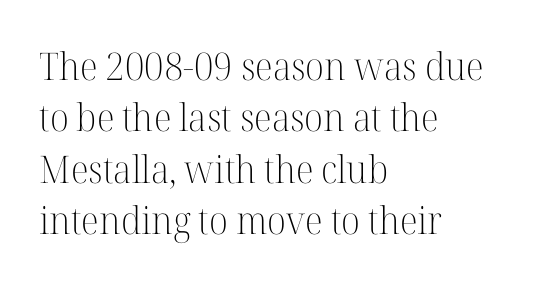
{"serif": "yes", "italic": "no", "bold": "no", "weight": "light", "width": "normal", "stroke_contrast": "high", "x_height": "medium", "monospaced": "no", "underline": "no", "align": "left", "line_spacing": "normal", "line_spacing_ratio": 1.35, "letter_spacing": "normal", "letter_spacing_em": 0.0, "glyph_px": 38}
